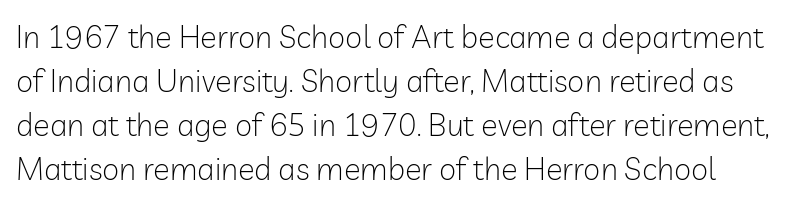
The image shows 31 px light sans-serif type, upright; set normal line spacing (1.42x), normal letter spacing, not underlined; low stroke contrast and a medium x-height.
